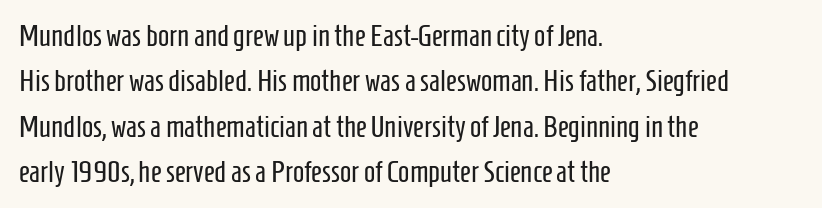
{"serif": "no", "italic": "no", "bold": "no", "weight": "regular", "width": "condensed", "stroke_contrast": "low", "x_height": "medium", "monospaced": "no", "underline": "no", "align": "left", "line_spacing": "normal", "line_spacing_ratio": 1.51, "letter_spacing": "normal", "letter_spacing_em": 0.0, "glyph_px": 30}
